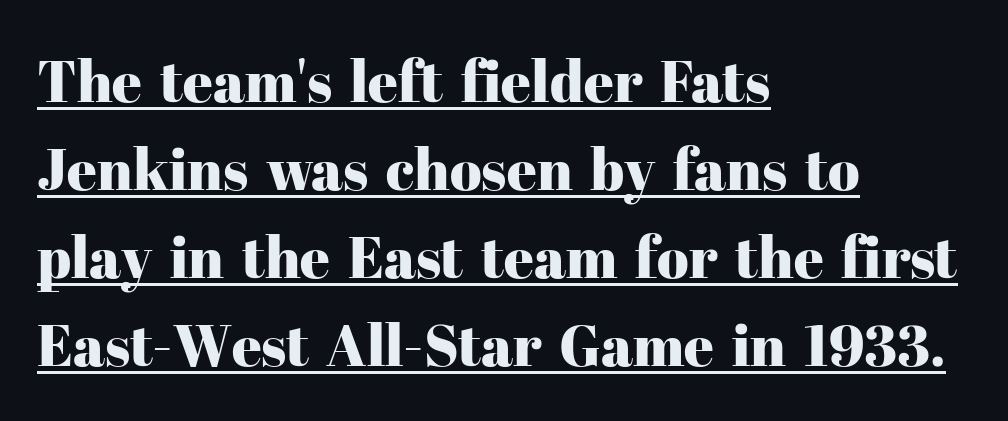
{"serif": "yes", "italic": "no", "width": "normal", "stroke_contrast": "high", "x_height": "medium", "monospaced": "no", "underline": "yes", "align": "left", "line_spacing": "normal", "line_spacing_ratio": 1.52, "letter_spacing": "normal", "letter_spacing_em": 0.0, "glyph_px": 58}
